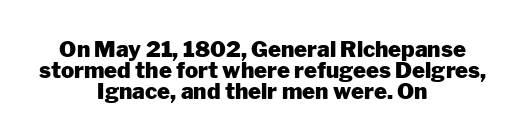
{"italic": "no", "bold": "yes", "underline": "no", "align": "center", "line_spacing": "tight", "line_spacing_ratio": 0.95, "letter_spacing": "normal", "letter_spacing_em": 0.0, "glyph_px": 22}
